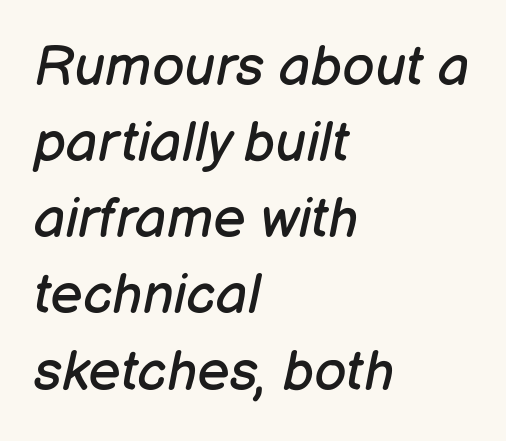
In terms of leading, this rendering sits right in the middle. The passage shown is not bold in any degree. Proportional: the letters do not fall into vertical columns. Notice how the passage keeps a crisp vertical edge on the left only.
